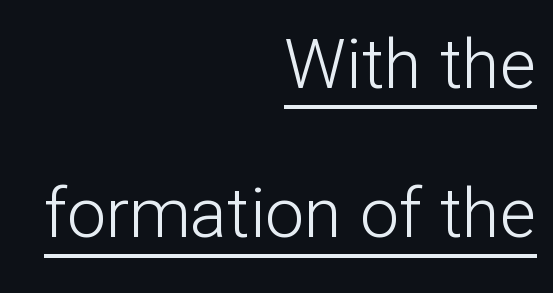
Q: Is the text bold? A: No.
Q: Is the text italic (slanted)? A: No, it is upright.
Q: Is the typeface a serif or a sans-serif typeface? A: Sans-serif.
Q: Is the text underlined? A: Yes.
Q: How is the paragraph aligned? A: Right-aligned.
Q: Is the spacing between letters normal or unusually wide? A: Normal.
Q: Is the spacing between lines tight, normal or loose? A: Loose.
Q: Width (condensed, normal, or wide)? A: Normal.
Q: Stroke contrast? A: Low.
Q: x-height? A: Medium.
Q: Monospaced? A: No.
